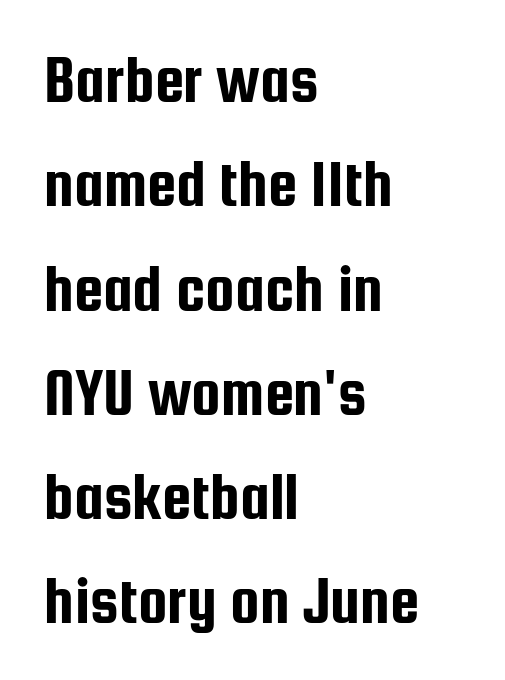
The face used here is a sans, in the tradition of grotesques and geometrics. Caption: standard tracking, unaltered. The ragged edge is on the right, which tells us the setting is flush left. Each new line begins a customary step beneath the previous one.
